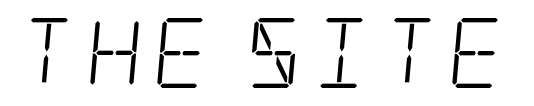
Does the type have serifs? Yes, each stem ends in a small foot. The string is rendered with underlining switched off. Weight class: somewhere from thin through regular.
